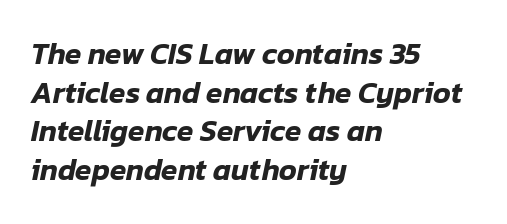
{"italic": "yes", "lean": "right", "slant_degrees": 12, "width": "normal", "stroke_contrast": "low", "x_height": "medium", "monospaced": "no", "underline": "no", "align": "left", "line_spacing": "normal", "line_spacing_ratio": 1.29, "letter_spacing": "normal", "letter_spacing_em": 0.0, "glyph_px": 30}
